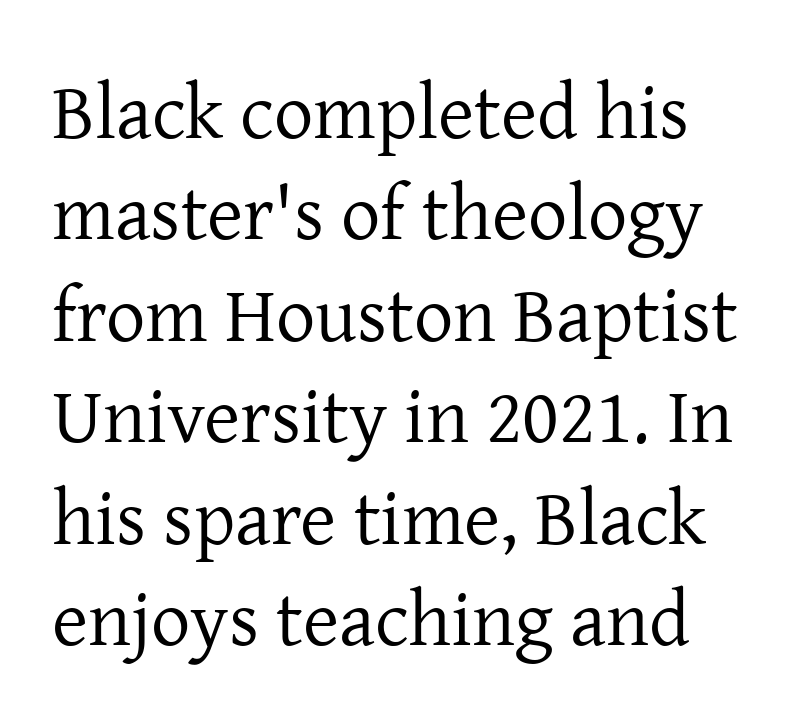
The image shows 78 px regular-weight serif type, upright; set normal line spacing (1.3x), normal letter spacing, not underlined; low stroke contrast and a medium x-height.
